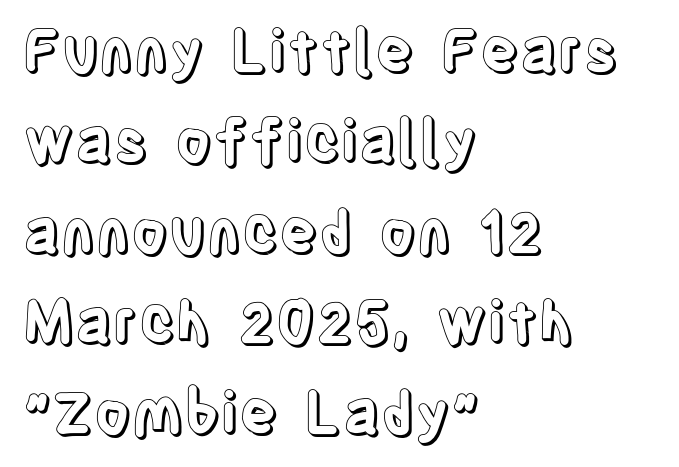
Q: Is the text italic (slanted)? A: No, it is upright.
Q: Is the text underlined? A: No.
Q: How is the paragraph aligned? A: Left-aligned.
Q: Is the spacing between letters normal or unusually wide? A: Normal.
Q: Is the spacing between lines tight, normal or loose? A: Normal.
Q: Width (condensed, normal, or wide)? A: Condensed.
Q: x-height? A: Large.
Q: Monospaced? A: No.
